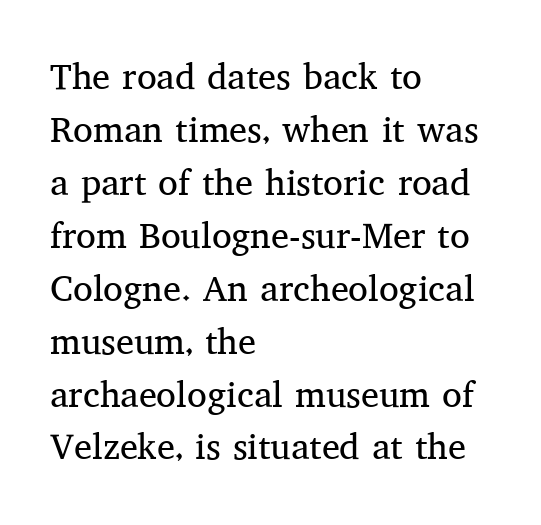
The image shows 36 px regular-weight serif type, upright; set left-aligned, normal line spacing (1.47x), normal letter spacing, not underlined; medium stroke contrast and a medium x-height.
